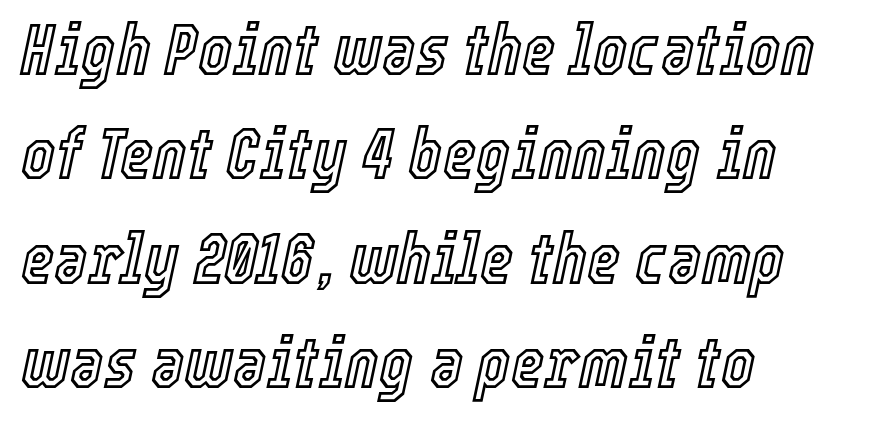
Q: Is the text italic (slanted)? A: Yes, it leans right by about 12 degrees.
Q: Is the text underlined? A: No.
Q: How is the paragraph aligned? A: Left-aligned.
Q: Is the spacing between letters normal or unusually wide? A: Normal.
Q: Is the spacing between lines tight, normal or loose? A: Normal.
Q: Width (condensed, normal, or wide)? A: Condensed.
Q: x-height? A: Medium.
Q: Monospaced? A: No.
